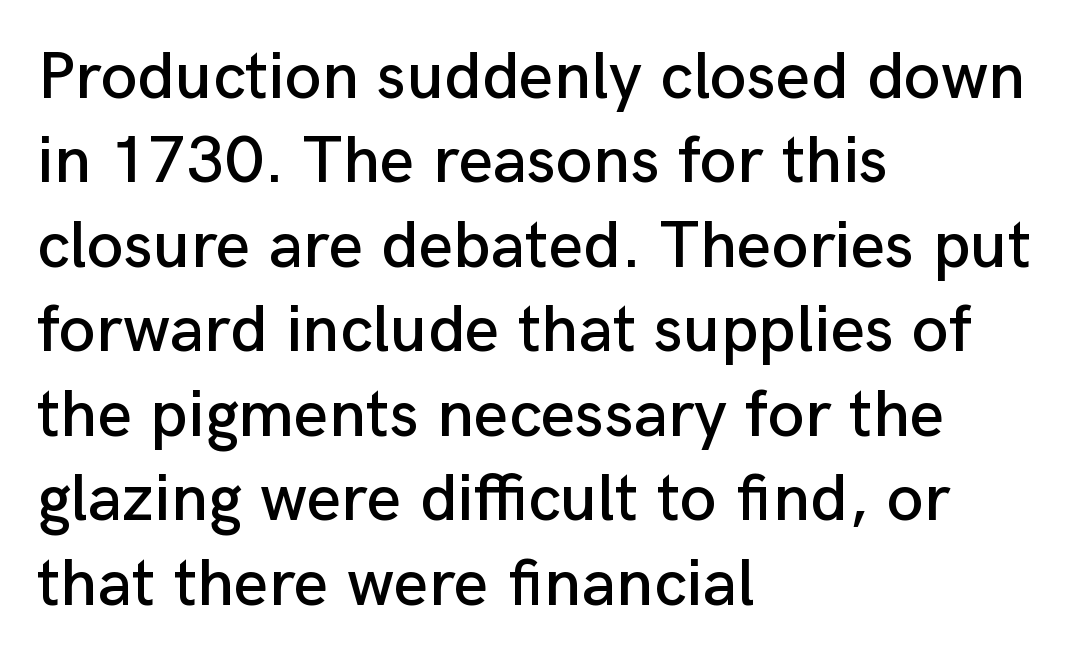
The image shows 67 px sans-serif type, upright; set left-aligned, normal line spacing (1.26x), normal letter spacing, not underlined; low stroke contrast and a medium x-height.
